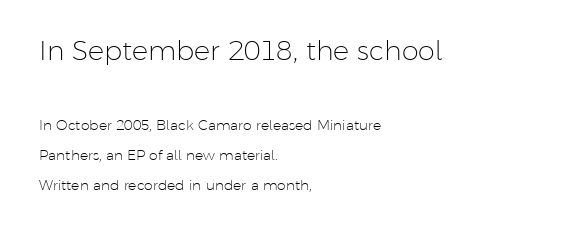
The image shows 27 px text type, upright; set left-aligned, loose line spacing (2.16x), normal letter spacing, not underlined; the first (top) block is 1.93x larger.
